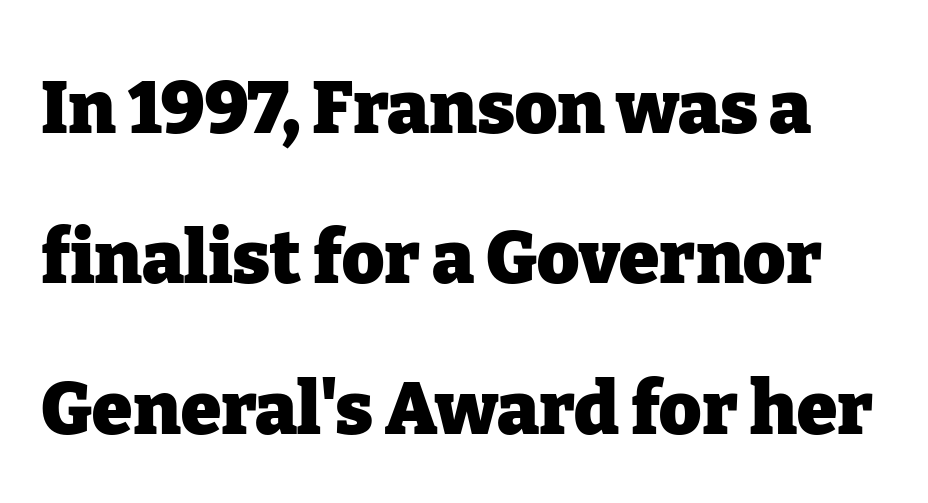
The type sits square on the baseline with zero lean. Does the leading feel generous? Absolutely, it's lavish. The strip under each line holds only bare page. Classification — serif.
